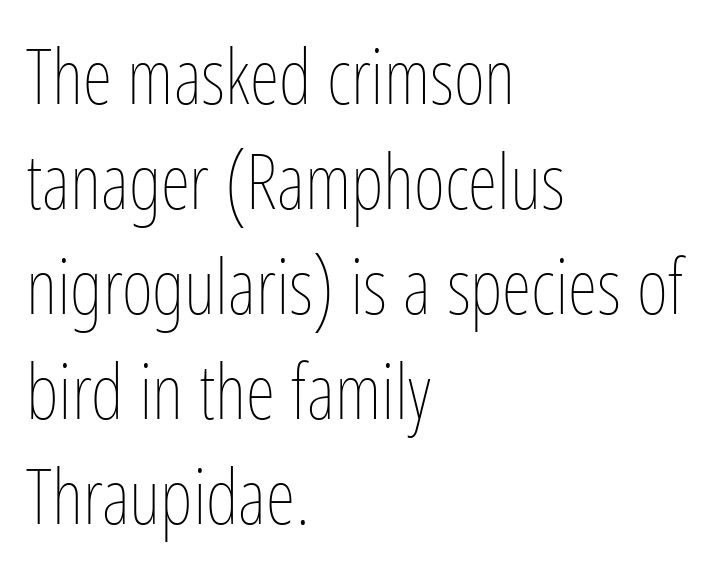
{"italic": "no", "bold": "no", "weight": "thin", "width": "condensed", "stroke_contrast": "low", "x_height": "medium", "monospaced": "no", "underline": "no", "align": "left", "line_spacing": "normal", "line_spacing_ratio": 1.38, "letter_spacing": "normal", "letter_spacing_em": 0.0, "glyph_px": 76}
